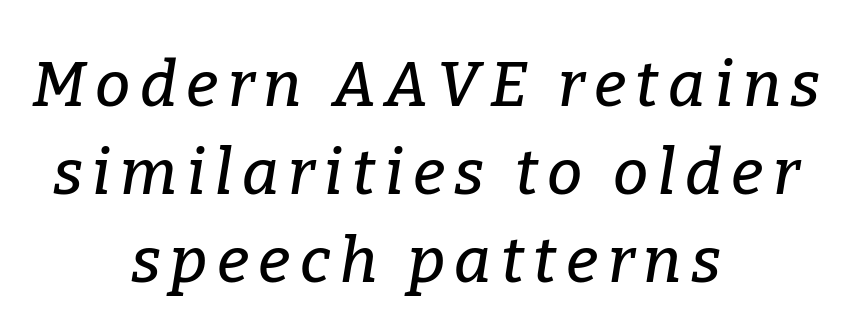
The glyphs in this specimen are seriffed. This sample keeps an unexceptional amount of space between lines. If you drew a line through each stem, it would be angled. Note the varied advance widths — an 'i' is clearly narrower than an 'm'. Short and long lines alike share a common midpoint.
